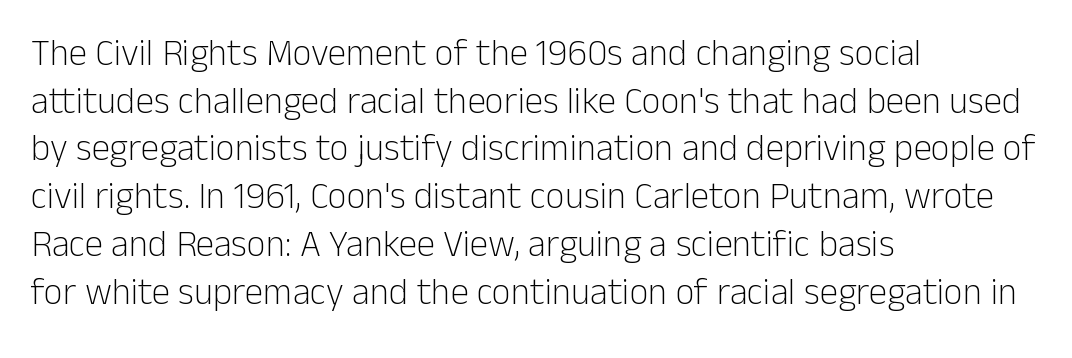
The letters advance in unequal steps, a hallmark of proportional type. Posture: straight, roman, zero tilt. This block has exactly the height ordinary leading produces. Left-aligned paragraph, ragged on the right. To sum up the face: it is a sans, with no serifs.
